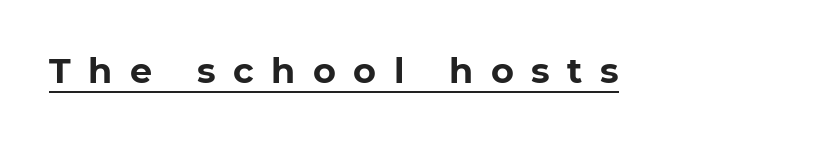
The image shows 35 px bold sans-serif type, upright; set unusually wide letter spacing (+0.5 em), underlined; low stroke contrast and a medium x-height.
